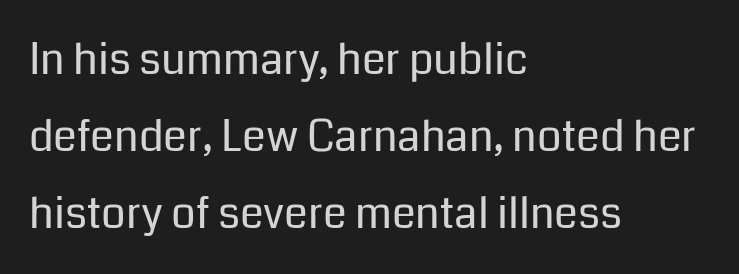
The image shows 43 px regular-weight sans-serif type, upright; set left-aligned, line spacing 1.79x, normal letter spacing, not underlined; low stroke contrast and a medium x-height.
